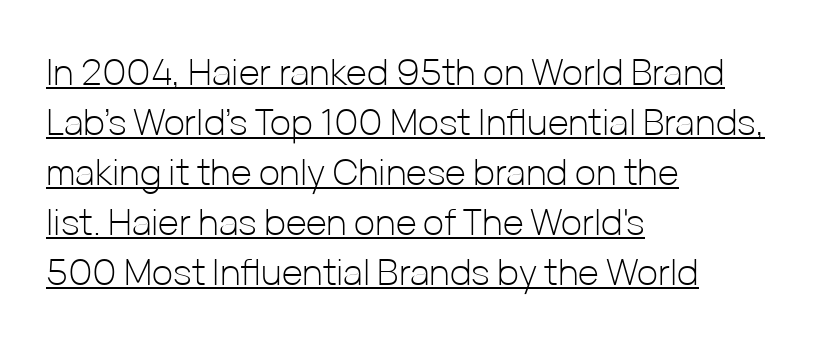
Q: Is the text bold? A: No.
Q: Is the text italic (slanted)? A: No, it is upright.
Q: Is the typeface a serif or a sans-serif typeface? A: Sans-serif.
Q: Is the text underlined? A: Yes.
Q: How is the paragraph aligned? A: Left-aligned.
Q: Is the spacing between letters normal or unusually wide? A: Normal.
Q: Is the spacing between lines tight, normal or loose? A: Normal.
Q: Width (condensed, normal, or wide)? A: Normal.
Q: Stroke contrast? A: Low.
Q: x-height? A: Medium.
Q: Monospaced? A: No.
